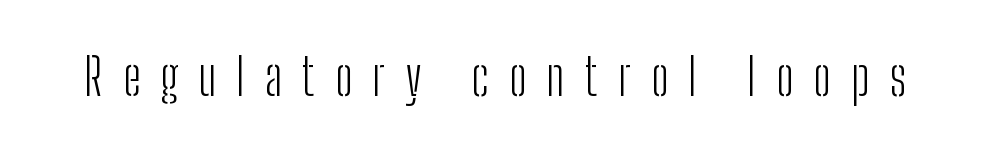
The image shows 51 px light, condensed sans-serif type, upright; set unusually wide letter spacing (+0.39 em), not underlined; low stroke contrast and a medium x-height.
